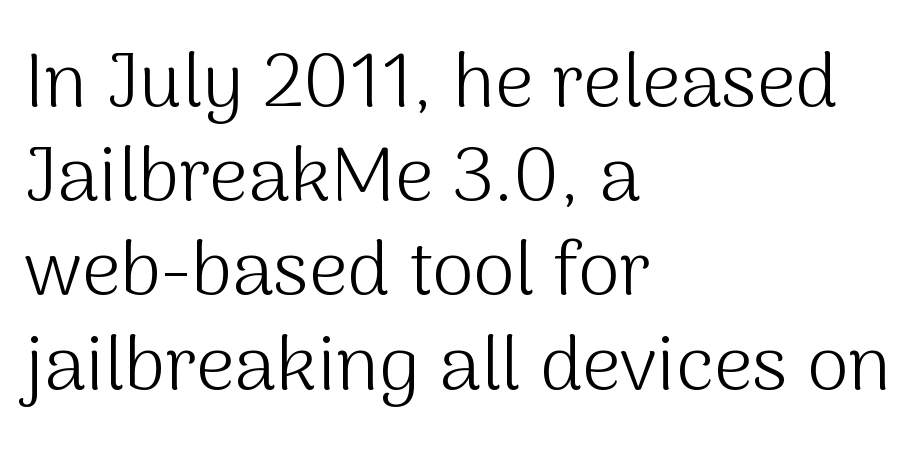
Q: Is the text bold? A: No.
Q: Is the text italic (slanted)? A: No, it is upright.
Q: Is the typeface a serif or a sans-serif typeface? A: Sans-serif.
Q: Is the text underlined? A: No.
Q: How is the paragraph aligned? A: Left-aligned.
Q: Is the spacing between letters normal or unusually wide? A: Normal.
Q: Width (condensed, normal, or wide)? A: Normal.
Q: Stroke contrast? A: Medium.
Q: x-height? A: Medium.
Q: Monospaced? A: No.
